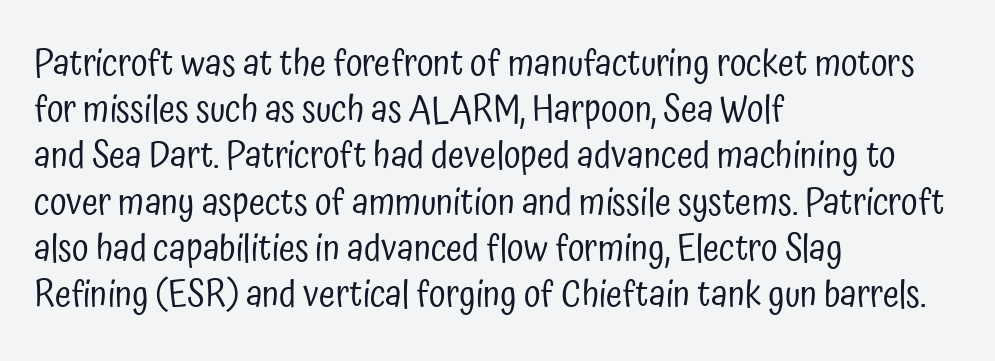
{"serif": "no", "italic": "no", "bold": "no", "weight": "regular", "width": "condensed", "stroke_contrast": "low", "x_height": "medium", "monospaced": "no", "underline": "no", "align": "left", "line_spacing": "normal", "line_spacing_ratio": 1.25, "letter_spacing": "normal", "letter_spacing_em": 0.0, "glyph_px": 37}
